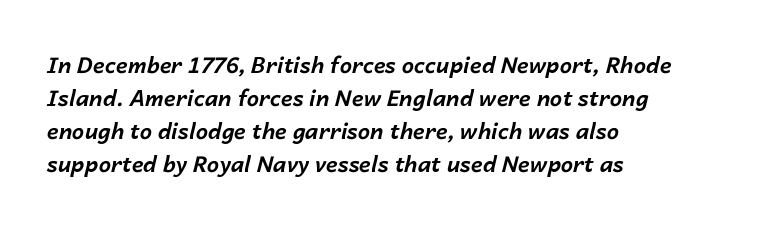
{"italic": "yes", "lean": "right", "slant_degrees": 14, "bold": "yes", "underline": "no", "align": "left", "line_spacing": "normal", "line_spacing_ratio": 1.5, "letter_spacing": "normal", "letter_spacing_em": 0.0, "glyph_px": 22}
